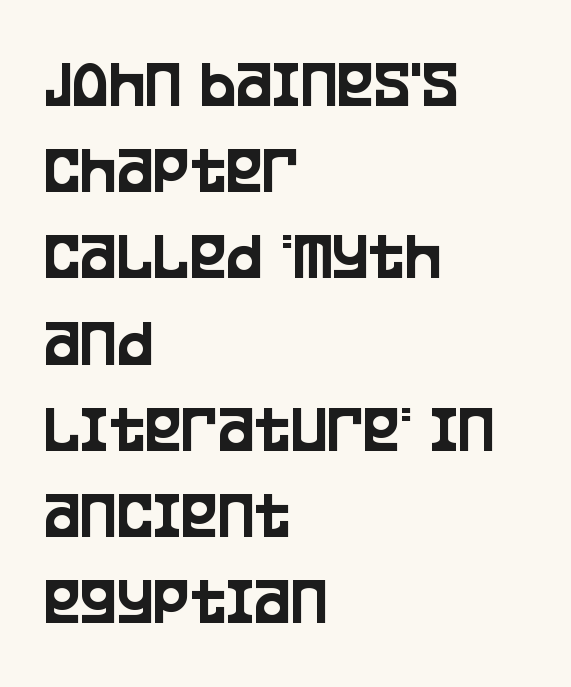
Q: Is the text italic (slanted)? A: No, it is upright.
Q: Is the typeface a serif or a sans-serif typeface? A: Sans-serif.
Q: Is the text underlined? A: No.
Q: How is the paragraph aligned? A: Left-aligned.
Q: Is the spacing between letters normal or unusually wide? A: Normal.
Q: Is the spacing between lines tight, normal or loose? A: Normal.
Q: Width (condensed, normal, or wide)? A: Condensed.
Q: Stroke contrast? A: Low.
Q: x-height? A: Large.
Q: Monospaced? A: No.
